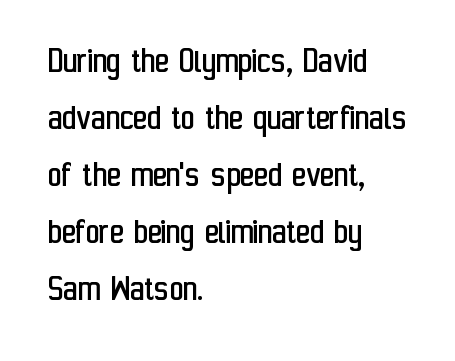
{"serif": "no", "italic": "no", "bold": "no", "weight": "regular", "width": "condensed", "stroke_contrast": "low", "x_height": "medium", "monospaced": "no", "underline": "no", "align": "left", "line_spacing": "normal", "line_spacing_ratio": 1.5, "letter_spacing": "normal", "letter_spacing_em": 0.0, "glyph_px": 38}
